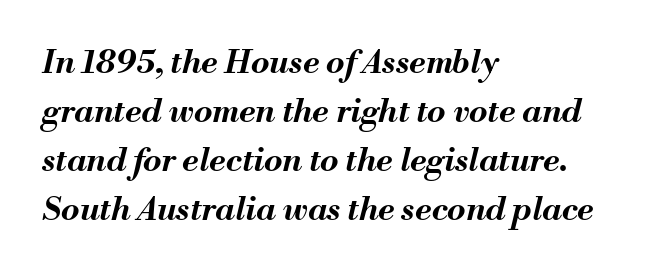
Lines of text with bare space underneath. The leading is moderate, giving the passage an even texture. Pretty heavy lettering here — definitely bold. Posture: slanted.
